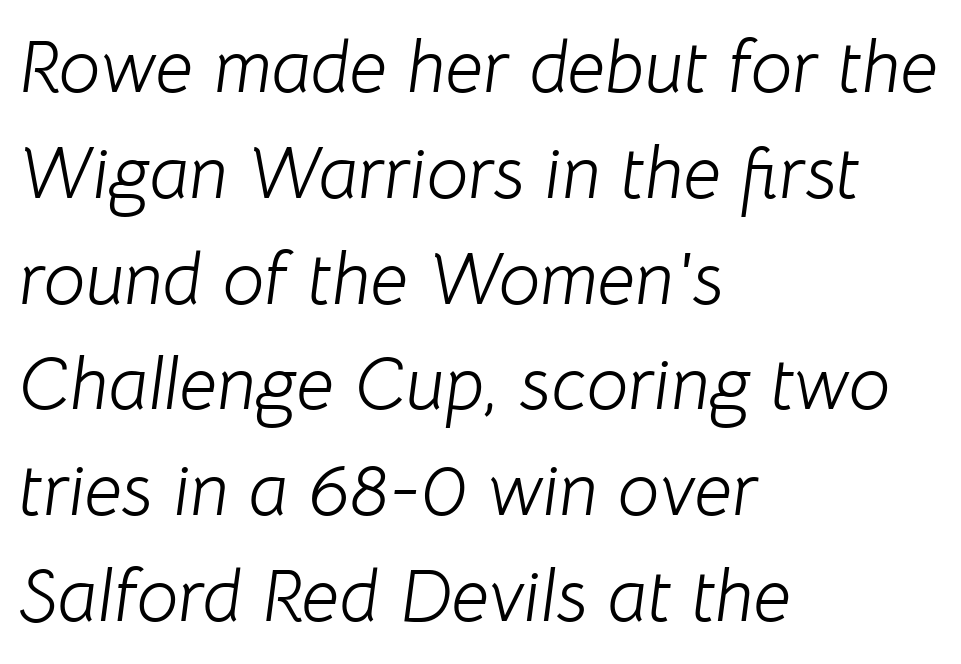
The image shows 74 px light type, italic (leaning right); set left-aligned, normal line spacing (1.43x), normal letter spacing, not underlined; low stroke contrast and a medium x-height.
